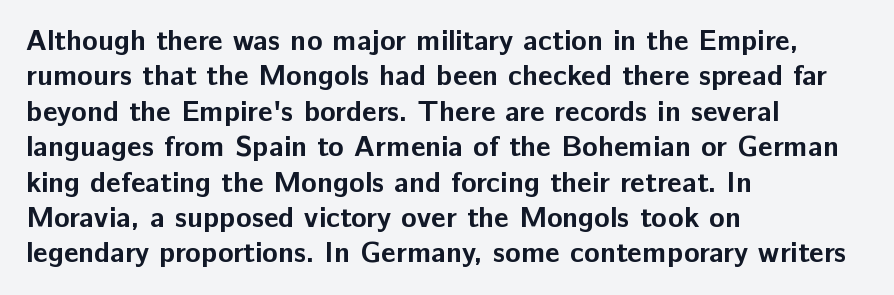
{"serif": "no", "italic": "no", "bold": "yes", "weight": "bold", "width": "normal", "stroke_contrast": "low", "x_height": "medium", "monospaced": "no", "underline": "no", "align": "left", "line_spacing_ratio": 1.22, "letter_spacing": "normal", "letter_spacing_em": 0.0, "glyph_px": 29}
